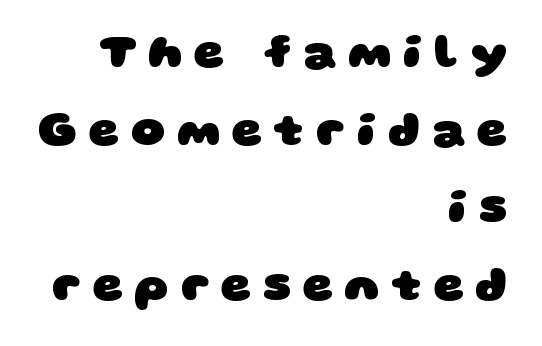
{"serif": "no", "bold": "yes", "weight": "heavy", "width": "wide", "stroke_contrast": "low", "x_height": "large", "monospaced": "no", "underline": "no", "align": "right", "line_spacing": "normal", "line_spacing_ratio": 1.65, "letter_spacing": "wide", "letter_spacing_em": 0.25, "glyph_px": 47}
